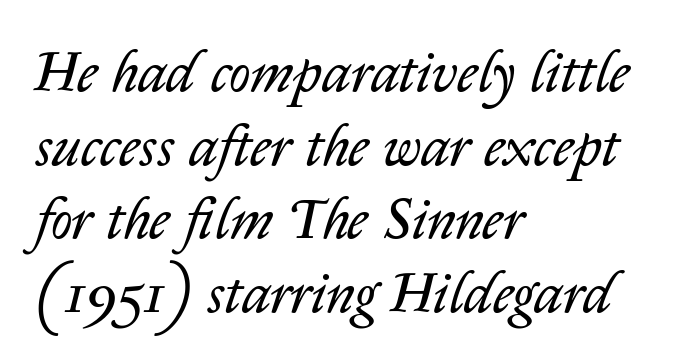
The image shows 58 px regular-weight type, italic (leaning right); set left-aligned, normal line spacing (1.27x), normal letter spacing, not underlined; low stroke contrast and a medium x-height.
